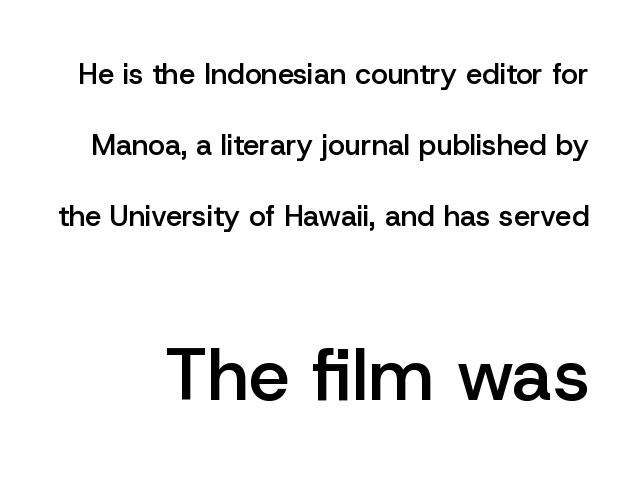
Look at the bottom of the vertical strokes: they stop flat, with no serifs. The rendering uses natural spacing where letterforms have individual widths. In terms of posture, this sample is upright. Strokes here are thickened, but only to semibold level. Small over large — that's the arrangement of the two blocks here.
